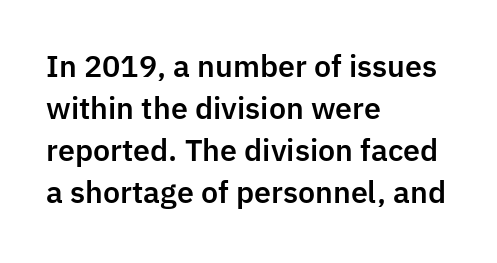
{"serif": "no", "italic": "no", "width": "normal", "stroke_contrast": "low", "x_height": "medium", "monospaced": "no", "underline": "no", "align": "left", "line_spacing": "normal", "line_spacing_ratio": 1.45, "letter_spacing": "normal", "letter_spacing_em": 0.0, "glyph_px": 29}
